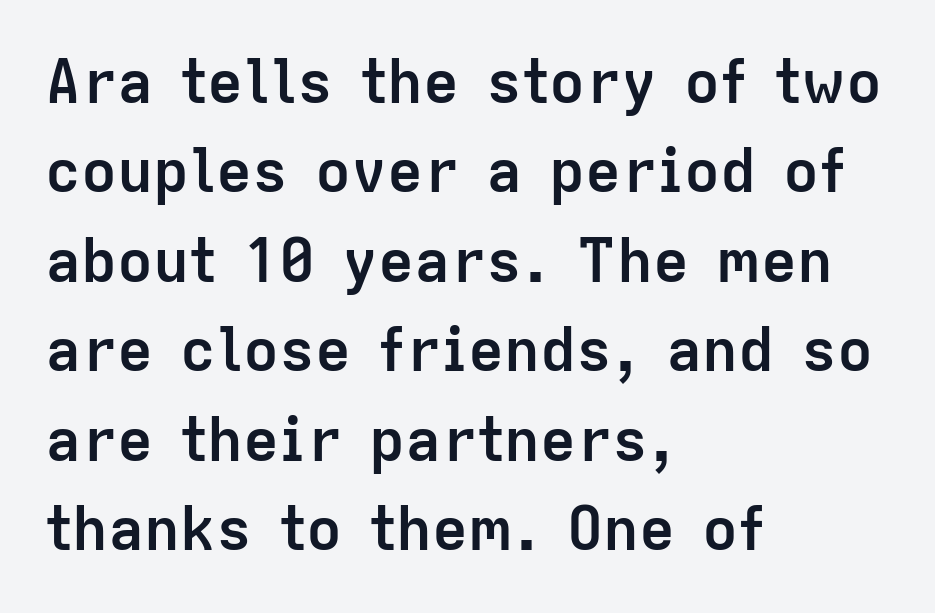
The image shows 60 px semibold sans-serif type, upright; set left-aligned, normal line spacing (1.49x), normal letter spacing, not underlined; low stroke contrast and a medium x-height.
